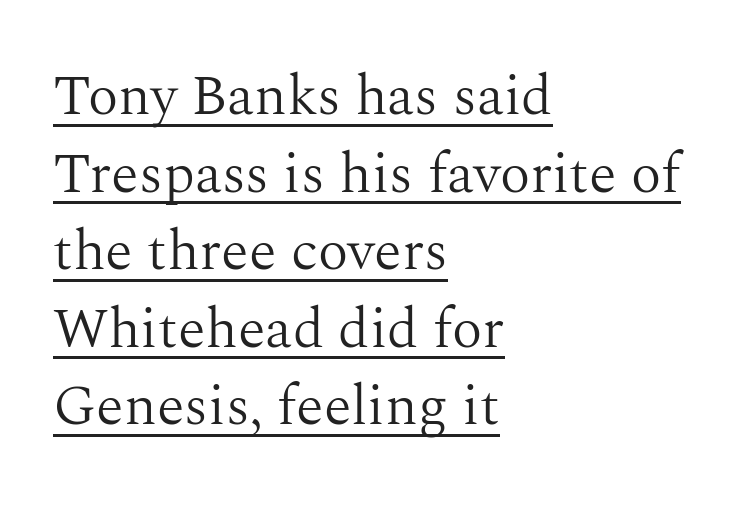
This is roman type, the default non-slanted kind. The lines are quadded left. The letters advance in unequal steps, a hallmark of proportional type. Unbolded letterforms with no extra heft.
